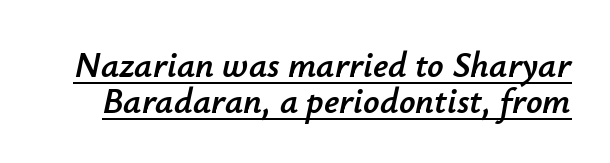
The image shows 36 px text type, italic (leaning right); set tight line spacing (1.0x), normal letter spacing, underlined; low stroke contrast and a small x-height.
